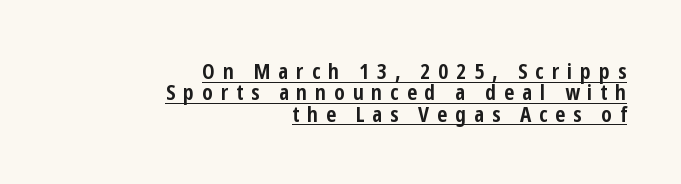
{"italic": "no", "bold": "yes", "underline": "yes", "align": "right", "line_spacing": "tight", "line_spacing_ratio": 0.97, "letter_spacing": "wide", "letter_spacing_em": 0.36, "glyph_px": 22}
